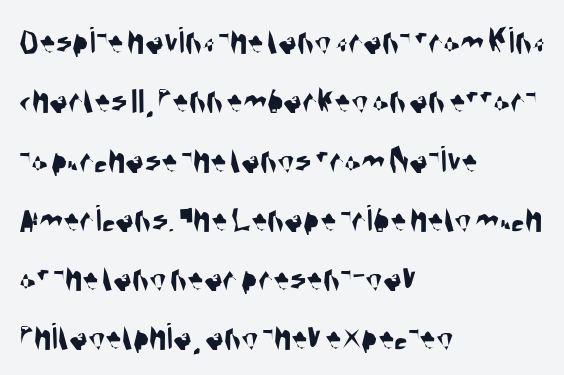
Q: Is the typeface a serif or a sans-serif typeface? A: Sans-serif.
Q: Is the text underlined? A: No.
Q: How is the paragraph aligned? A: Left-aligned.
Q: Is the spacing between letters normal or unusually wide? A: Normal.
Q: Is the spacing between lines tight, normal or loose? A: Normal.
Q: Width (condensed, normal, or wide)? A: Condensed.
Q: Stroke contrast? A: Medium.
Q: x-height? A: Large.
Q: Monospaced? A: No.
